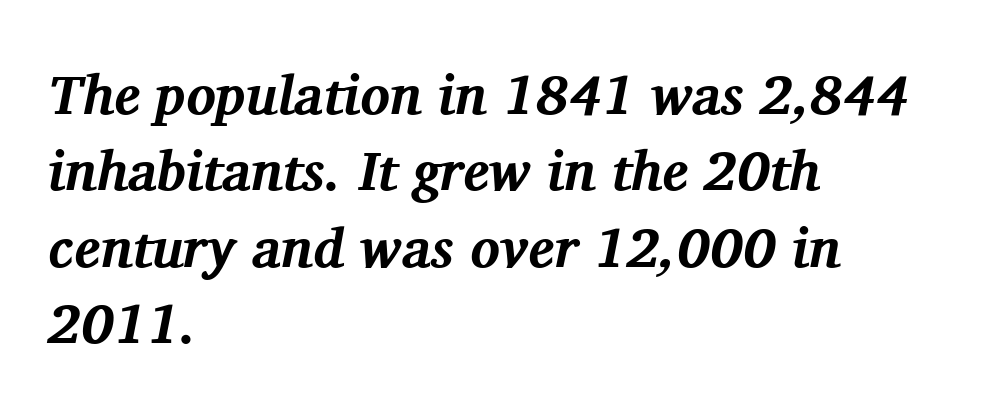
The image shows 55 px bold serif type, italic (leaning right); set left-aligned, normal line spacing (1.39x), normal letter spacing, not underlined; medium stroke contrast and a medium x-height.
